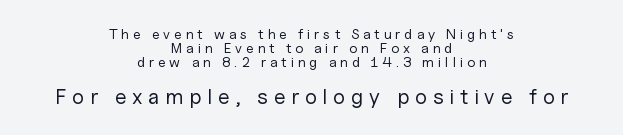
The image shows 21 px text type, upright; set centered, tight line spacing (0.99x), unusually wide letter spacing (+0.28 em), not underlined; the second (bottom) block is 1.5x larger.
